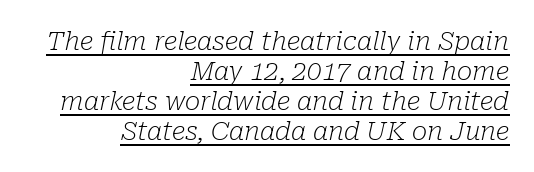
{"italic": "yes", "lean": "right", "slant_degrees": 10, "bold": "no", "underline": "yes", "align": "right", "line_spacing": "tight", "line_spacing_ratio": 1.15, "letter_spacing": "normal", "letter_spacing_em": 0.0, "glyph_px": 26}
